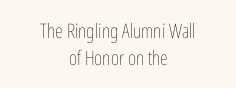
Q: Is the text bold? A: No.
Q: Is the text italic (slanted)? A: No, it is upright.
Q: Is the text underlined? A: No.
Q: How is the paragraph aligned? A: Centered.
Q: Is the spacing between letters normal or unusually wide? A: Normal.
Q: Is the spacing between lines tight, normal or loose? A: Normal.
